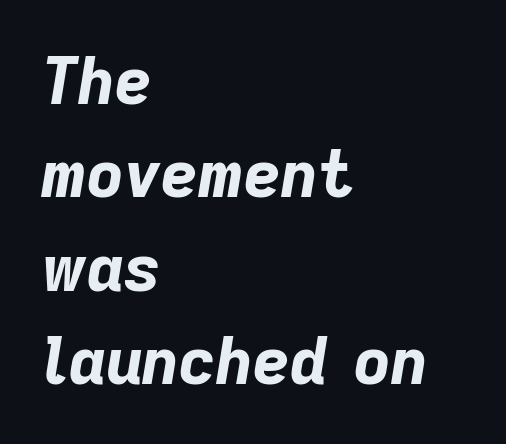
The image shows 64 px bold type, italic (leaning right); set left-aligned, normal line spacing (1.46x), normal letter spacing, not underlined; low stroke contrast and a medium x-height.
